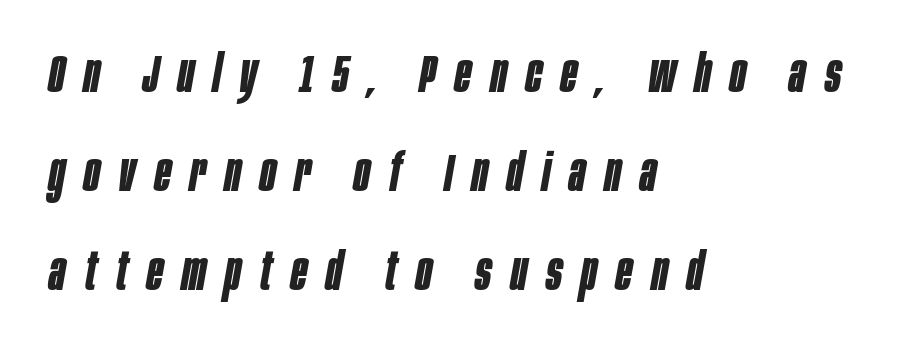
Beneath every word, the page is bare. The rendering uses a bold face; every stroke is thick and dark. This rendering uses left alignment, leaving the right contour irregular. Notice how the stems are inclined rather than vertical — that's the hallmark of italics. Spacing verdict: proportional, widths tailored to each character.
